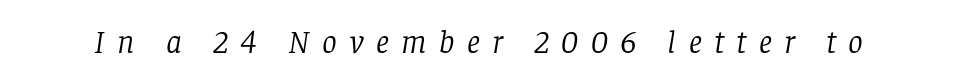
The image shows 33 px light serif type, italic (leaning right); set unusually wide letter spacing (+0.38 em), not underlined; low stroke contrast and a large x-height.
